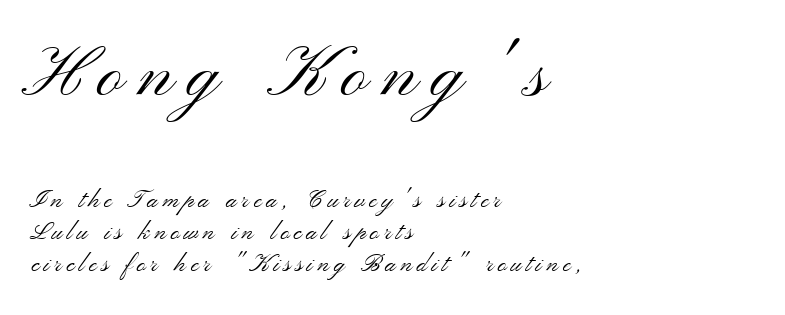
Character widths vary here, with narrow letters taking less room than wide ones. How would I describe the line gaps? Plain and ordinary. The rag falls on the right side of this text block. Bigger letters appear in the top chunk; the bottom chunk is reduced.
